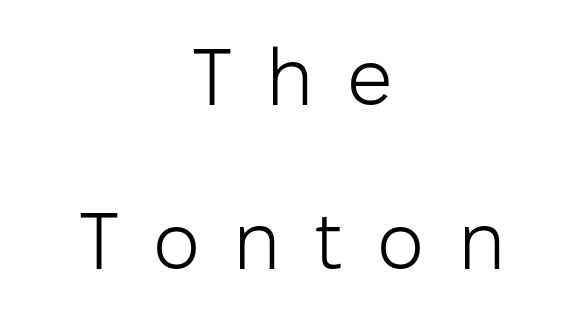
{"serif": "no", "italic": "no", "bold": "no", "weight": "light", "width": "normal", "stroke_contrast": "low", "x_height": "medium", "monospaced": "no", "underline": "no", "align": "center", "line_spacing": "loose", "line_spacing_ratio": 2.05, "letter_spacing": "wide", "letter_spacing_em": 0.42, "glyph_px": 80}
